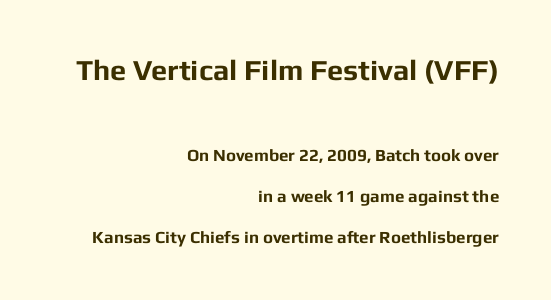
Caption: standard tracking, unaltered. The letters in the upper block stand taller than those in the block below. Visually the block forms a straight wall on the right and a jagged coastline on the left. This sample uses an upright cut, with every glyph sitting square on the baseline. This sample uses a sans-serif face.
